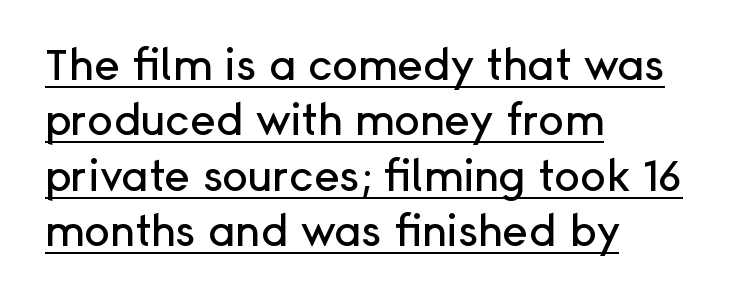
{"serif": "no", "italic": "no", "width": "normal", "stroke_contrast": "low", "x_height": "medium", "monospaced": "no", "underline": "yes", "align": "left", "line_spacing": "normal", "line_spacing_ratio": 1.29, "letter_spacing": "normal", "letter_spacing_em": 0.0, "glyph_px": 43}
